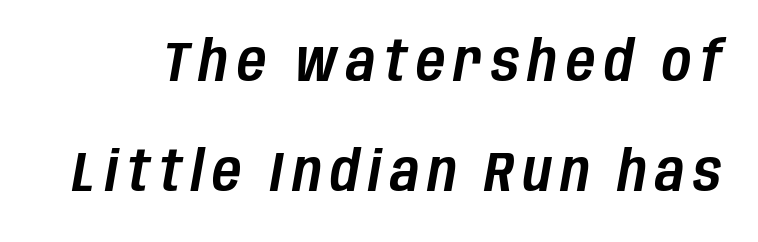
Think of a printed novel: that variable character pitch is what you see here. Leading is clearly above the norm, producing a sparse column. No word sits above an underline. The rendering applies a slant to the glyphs.
